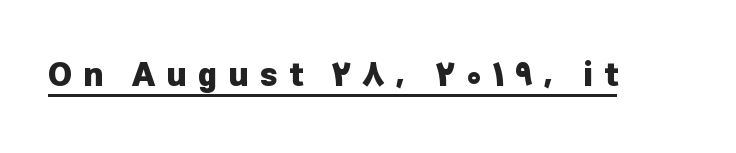
The image shows 32 px heavy sans-serif type, upright; set unusually wide letter spacing (+0.35 em), underlined; low stroke contrast and a medium x-height.
